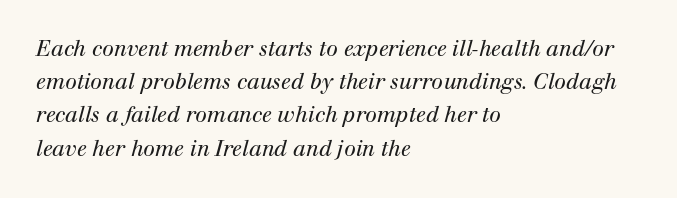
Q: Is the text bold? A: No.
Q: Is the text italic (slanted)? A: Yes, it leans right by about 12 degrees.
Q: Is the text underlined? A: No.
Q: How is the paragraph aligned? A: Left-aligned.
Q: Is the spacing between letters normal or unusually wide? A: Normal.
Q: Is the spacing between lines tight, normal or loose? A: Normal.
